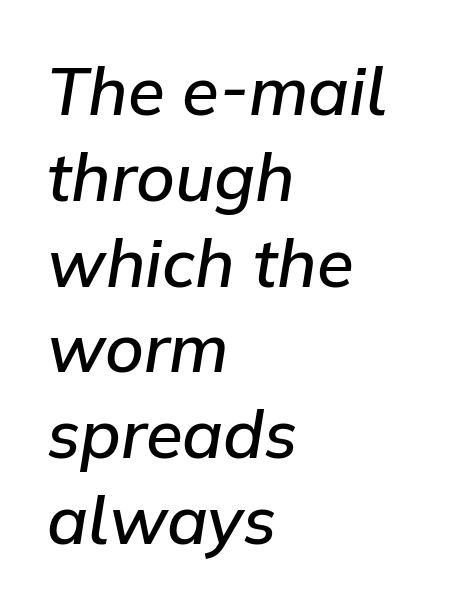
The image shows 67 px semibold type, italic (leaning right); set left-aligned, normal line spacing (1.28x), normal letter spacing, not underlined; low stroke contrast and a medium x-height.
